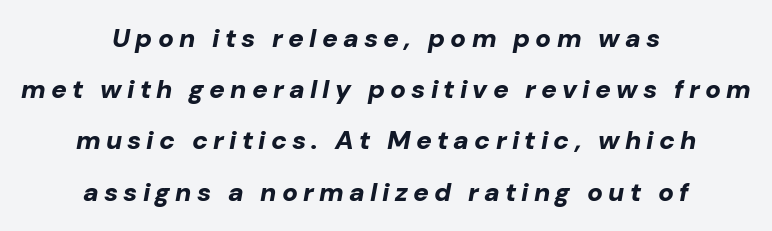
{"italic": "yes", "lean": "right", "slant_degrees": 10, "bold": "yes", "underline": "no", "align": "center", "line_spacing": "loose", "line_spacing_ratio": 1.97, "letter_spacing": "wide", "letter_spacing_em": 0.2, "glyph_px": 26}
